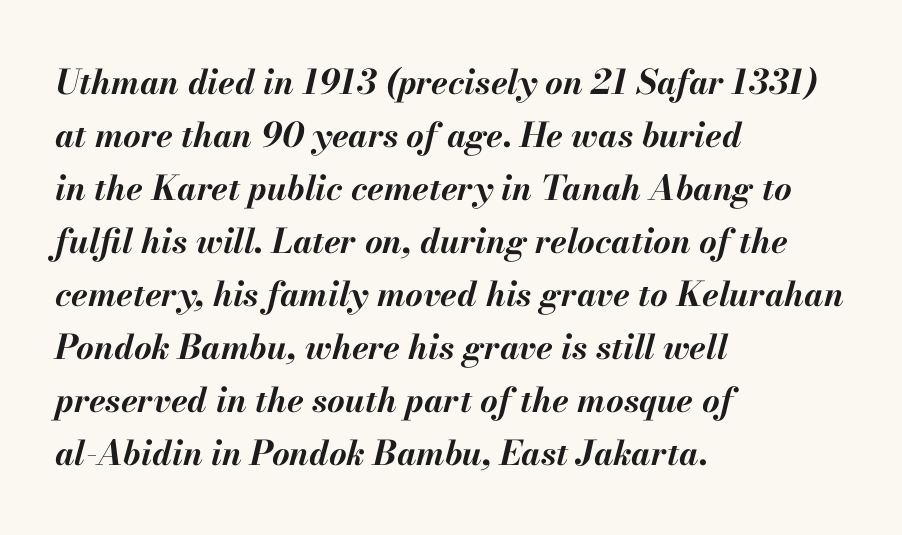
{"italic": "yes", "lean": "right", "slant_degrees": 13, "bold": "yes", "weight": "bold", "width": "normal", "stroke_contrast": "medium", "x_height": "small", "monospaced": "no", "underline": "no", "align": "left", "line_spacing": "normal", "line_spacing_ratio": 1.56, "letter_spacing": "normal", "letter_spacing_em": 0.0, "glyph_px": 34}
